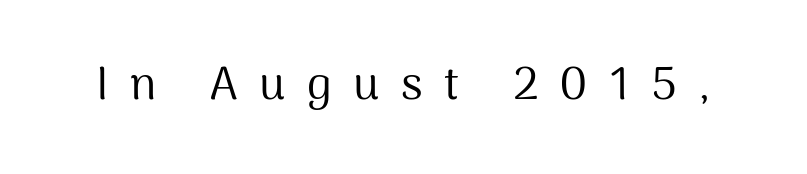
{"serif": "no", "italic": "no", "bold": "no", "weight": "regular", "width": "normal", "stroke_contrast": "medium", "x_height": "medium", "monospaced": "no", "underline": "no", "letter_spacing": "wide", "letter_spacing_em": 0.47, "glyph_px": 46}
